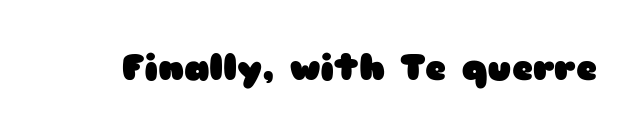
The image shows 36 px heavy, wide sans-serif type, upright; set normal letter spacing, not underlined; low stroke contrast and a medium x-height.
